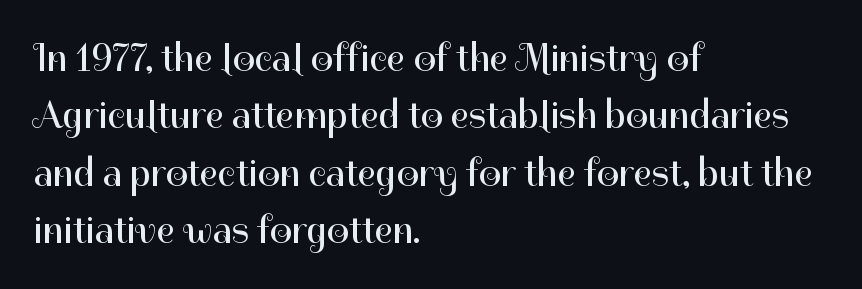
The image shows 39 px regular-weight sans-serif type, upright; set left-aligned, normal line spacing (1.47x), normal letter spacing, not underlined; high stroke contrast and a medium x-height.
